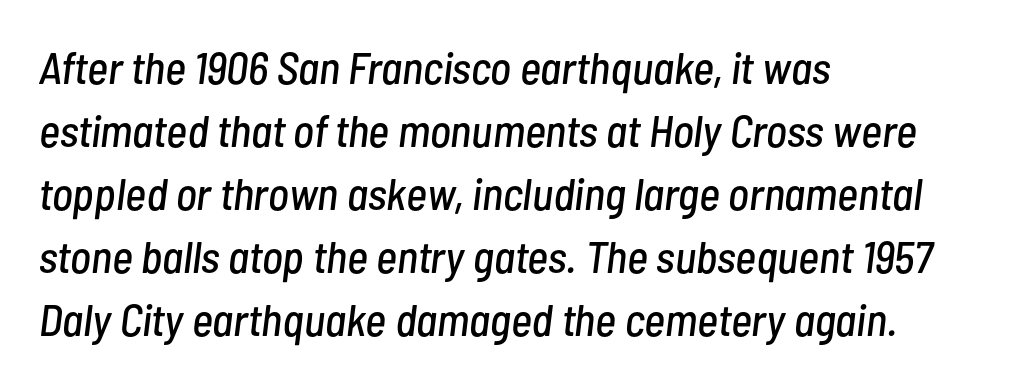
The image shows 45 px condensed type, italic (leaning right); set left-aligned, normal line spacing (1.4x), normal letter spacing, not underlined; low stroke contrast and a medium x-height.
